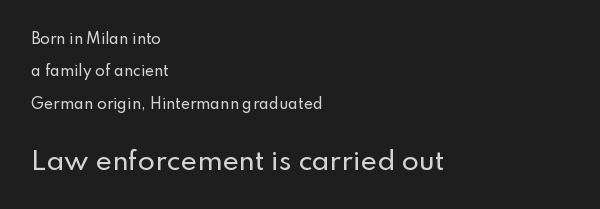
Q: Is the text italic (slanted)? A: No, it is upright.
Q: Is the text underlined? A: No.
Q: How is the paragraph aligned? A: Left-aligned.
Q: Is the spacing between letters normal or unusually wide? A: Normal.
Q: Is the spacing between lines tight, normal or loose? A: Loose.
Q: Which block of text is set in a larger size, the first (top) or the second (bottom)? A: The second (bottom) one.
